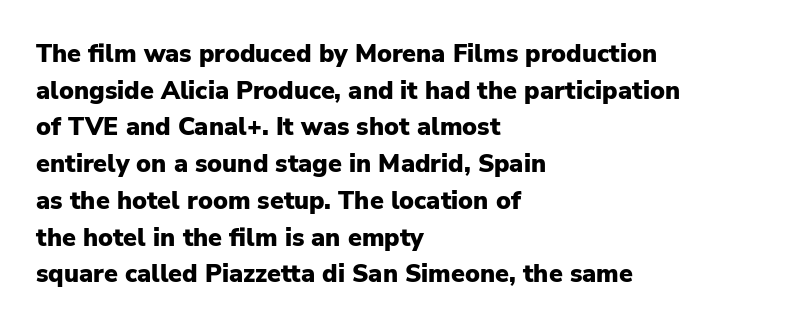
Q: Is the text bold? A: Yes.
Q: Is the text italic (slanted)? A: No, it is upright.
Q: Is the text underlined? A: No.
Q: How is the paragraph aligned? A: Left-aligned.
Q: Is the spacing between letters normal or unusually wide? A: Normal.
Q: Is the spacing between lines tight, normal or loose? A: Normal.
